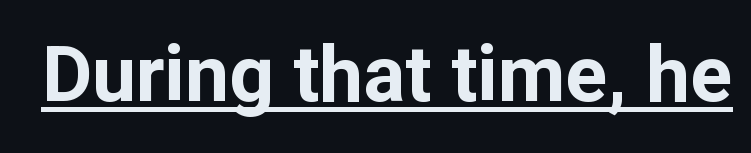
The letters carry no serifs — their stems end cleanly without finishing strokes. This sample has the flowing, uneven cadence of proportional lettering. Heft: maximum for text — a bold. Looks like someone drew a line under every word here. A roman cut, with each character standing at attention. In terms of letterspacing, this is plain default setting.
